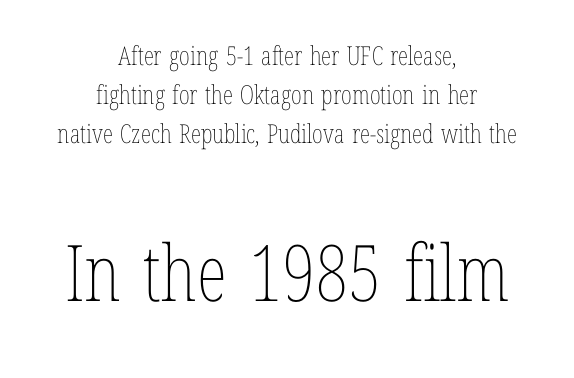
The gap between lines stays unmarked. The passage shown is typed in a proportional face where columns would drift. Vertical stems look standard width or narrower in stroke. Is there much room between lines? A standard amount, neither cramped nor airy. It's the straight-up-and-down kind of type. Visually the block forms a symmetrical silhouette, jagged on both flanks.
